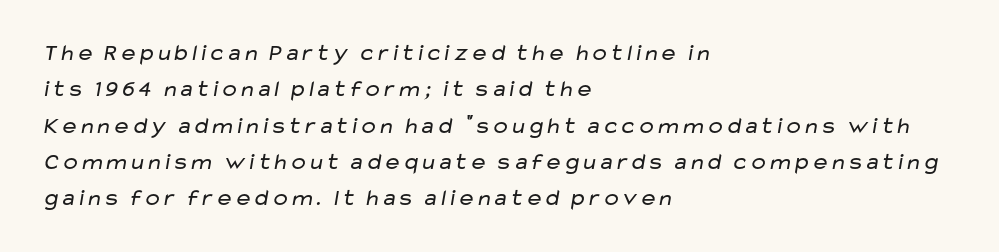
Does extra space separate the letters? No, they use regular spacing. This rendering features lettering with no underline. The font sits on the lighter half of the weight spectrum, regular included. Regular leading.
